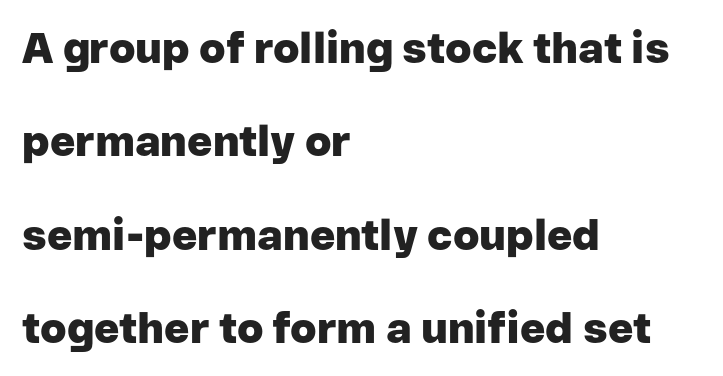
Does the lettering tilt? It doesn't — this is upright. The sample has been set heavy, in full bold. Inter-character spacing is left at the font's built-in metrics. Here the designer chose a conventional face with non-uniform glyph widths.
